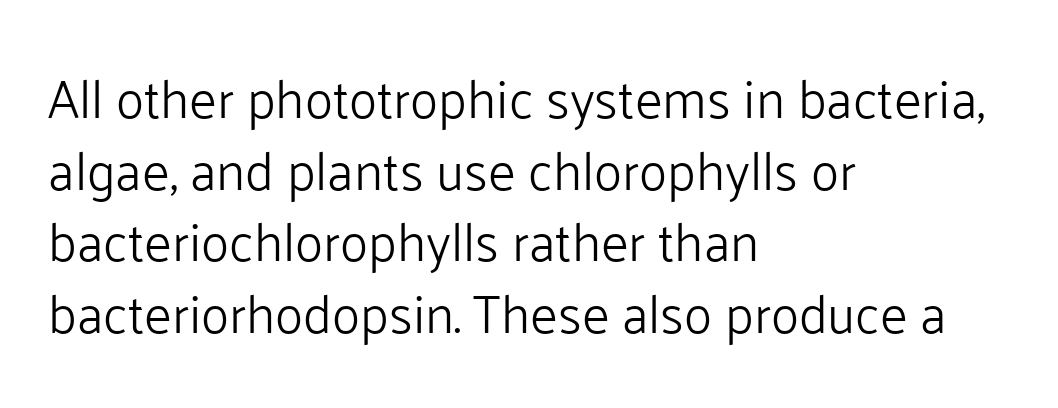
The image shows 53 px light sans-serif type, upright; set left-aligned, normal line spacing (1.35x), normal letter spacing, not underlined; low stroke contrast and a medium x-height.
